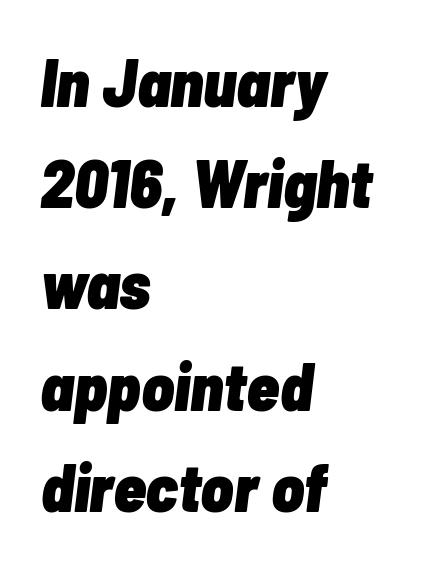
{"italic": "yes", "lean": "right", "slant_degrees": 7, "bold": "yes", "weight": "heavy", "width": "condensed", "stroke_contrast": "low", "x_height": "medium", "monospaced": "no", "underline": "no", "align": "left", "line_spacing": "normal", "line_spacing_ratio": 1.51, "letter_spacing": "normal", "letter_spacing_em": 0.0, "glyph_px": 67}
